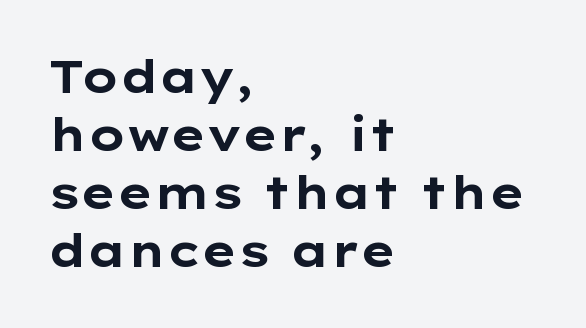
The image shows 45 px bold, wide sans-serif type, upright; set left-aligned, normal line spacing (1.29x), normal letter spacing, not underlined; low stroke contrast and a medium x-height.
